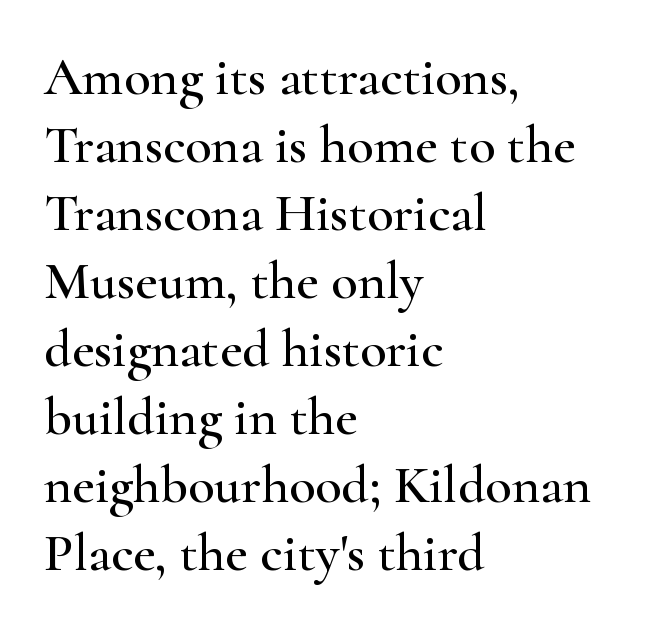
{"serif": "yes", "italic": "no", "width": "wide", "stroke_contrast": "high", "x_height": "small", "monospaced": "no", "underline": "no", "align": "left", "line_spacing": "normal", "line_spacing_ratio": 1.26, "letter_spacing": "normal", "letter_spacing_em": 0.0, "glyph_px": 54}
